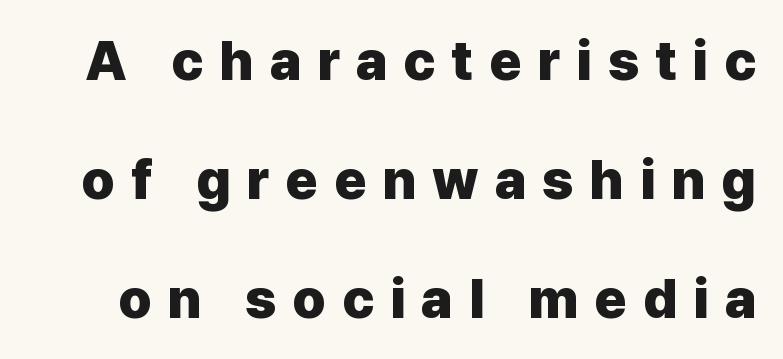
The passage shown stacks its lines with a broad gap. You can tell it's not italic because the verticals are truly vertical. What kind of face is this? One without serifs — a sans. Beneath every word, the page is bare. Students, note that the glyphs here are deliberately spaced far apart. Proportional: the letters do not fall into vertical columns.
